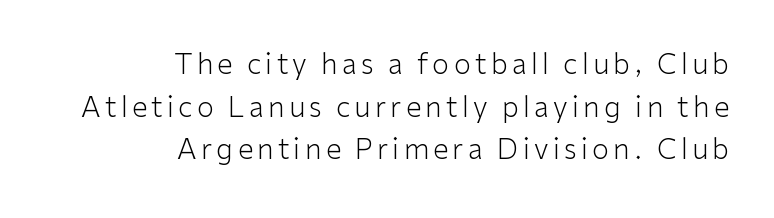
Q: Is the text bold? A: No.
Q: Is the text italic (slanted)? A: No, it is upright.
Q: Is the typeface a serif or a sans-serif typeface? A: Sans-serif.
Q: Is the text underlined? A: No.
Q: How is the paragraph aligned? A: Right-aligned.
Q: Is the spacing between lines tight, normal or loose? A: Normal.
Q: Width (condensed, normal, or wide)? A: Normal.
Q: Stroke contrast? A: Low.
Q: x-height? A: Medium.
Q: Monospaced? A: No.
